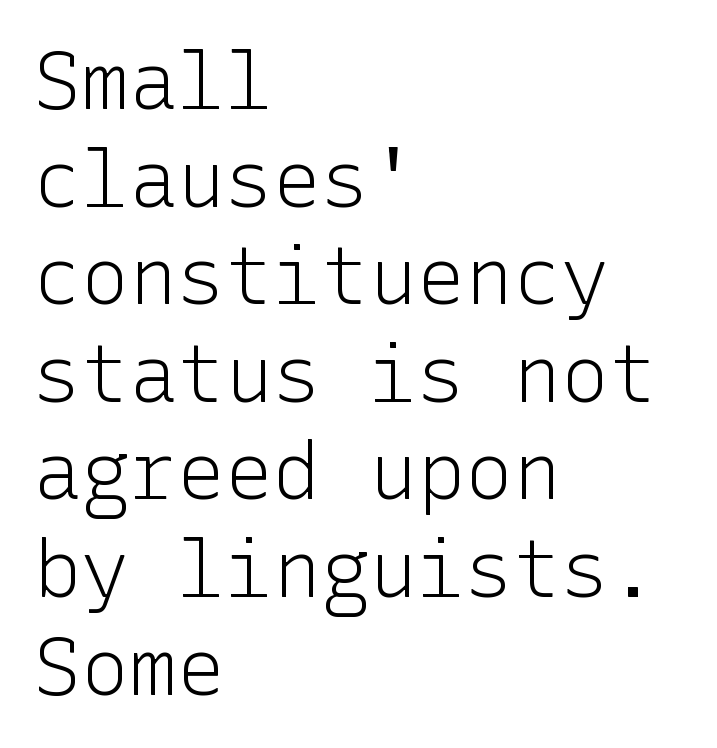
The font family rendered here belongs to the sans-serif group. Check the space under the baseline: it is left empty. The lines are quadded left. The letterforms sit shoulder to shoulder at normal distance. Quick note: not italic, upright. Counters stay open thanks to moderate or lighter strokes.
